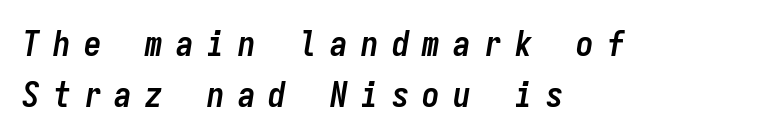
Q: Is the text bold? A: Yes.
Q: Is the text italic (slanted)? A: Yes, it leans right by about 9 degrees.
Q: Is the text underlined? A: No.
Q: How is the paragraph aligned? A: Left-aligned.
Q: Is the spacing between letters normal or unusually wide? A: Unusually wide.
Q: Is the spacing between lines tight, normal or loose? A: Normal.
Q: Width (condensed, normal, or wide)? A: Condensed.
Q: Stroke contrast? A: Low.
Q: x-height? A: Medium.
Q: Monospaced? A: Yes.
